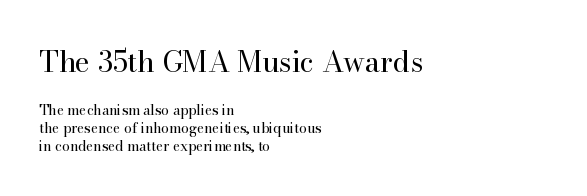
The image shows 29 px regular-weight serif type, upright; set left-aligned, normal line spacing (1.27x), normal letter spacing, not underlined; the first (top) block is 2.07x larger; high stroke contrast and a small x-height.
